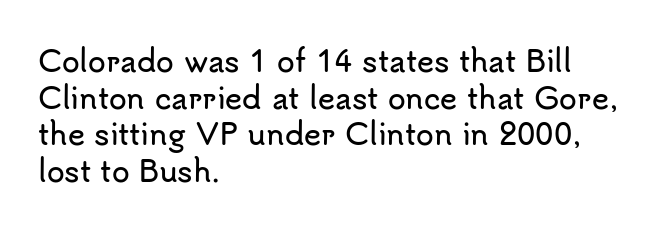
The passage shown is typeset with a sans-serif family. This rendering leaves character spacing at its baseline value. Regarding leading, the lines here are spaced in the standard way. The lines in this sample share a left origin and differ only in where they stop. Quick note: underline off. This is roman type, the default non-slanted kind.
